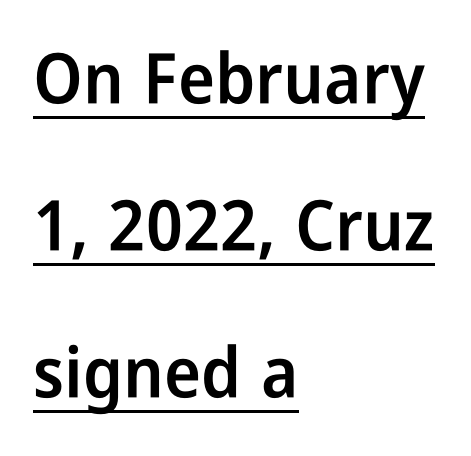
Q: Is the text bold? A: Semi-bold.
Q: Is the text italic (slanted)? A: No, it is upright.
Q: Is the typeface a serif or a sans-serif typeface? A: Sans-serif.
Q: Is the text underlined? A: Yes.
Q: How is the paragraph aligned? A: Left-aligned.
Q: Is the spacing between letters normal or unusually wide? A: Normal.
Q: Is the spacing between lines tight, normal or loose? A: Loose.
Q: Width (condensed, normal, or wide)? A: Condensed.
Q: Stroke contrast? A: Low.
Q: x-height? A: Medium.
Q: Monospaced? A: No.
